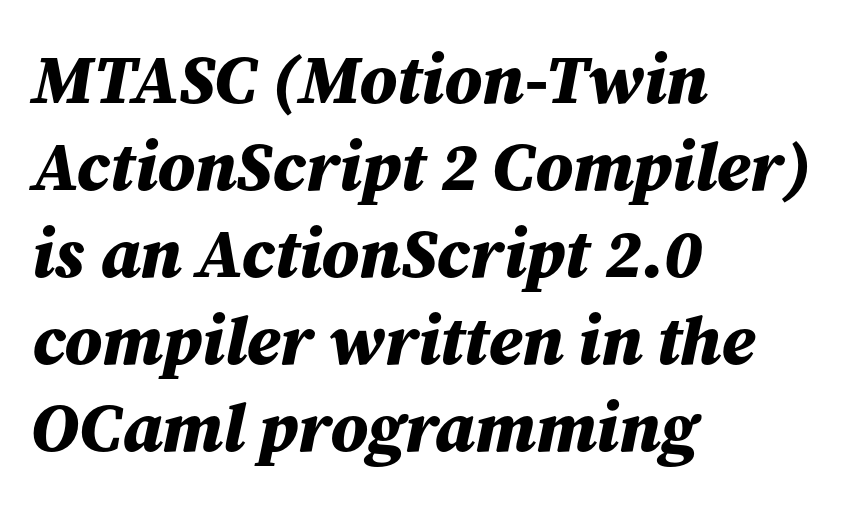
Q: Is the text bold? A: Yes.
Q: Is the text italic (slanted)? A: Yes, it leans right by about 12 degrees.
Q: Is the text underlined? A: No.
Q: How is the paragraph aligned? A: Left-aligned.
Q: Is the spacing between letters normal or unusually wide? A: Normal.
Q: Is the spacing between lines tight, normal or loose? A: Normal.
Q: Width (condensed, normal, or wide)? A: Normal.
Q: Stroke contrast? A: Medium.
Q: x-height? A: Medium.
Q: Monospaced? A: No.
